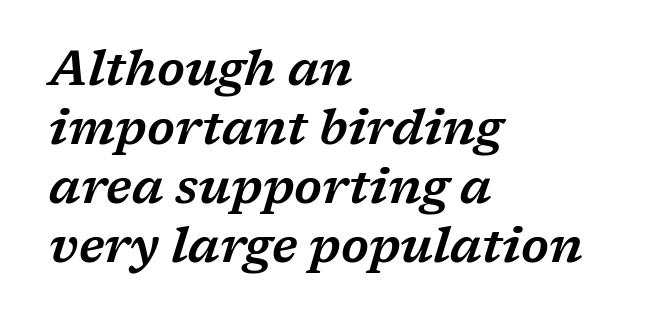
The image shows 48 px wide serif type, italic (leaning right); set left-aligned, line spacing 1.23x, normal letter spacing, not underlined; low stroke contrast and a medium x-height.
